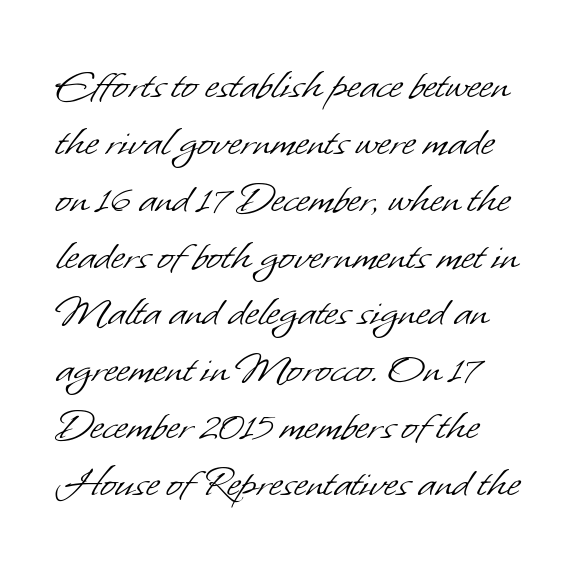
{"serif": "no", "bold": "no", "weight": "light", "width": "normal", "stroke_contrast": "low", "x_height": "small", "monospaced": "no", "underline": "no", "align": "left", "line_spacing_ratio": 1.21, "letter_spacing": "normal", "letter_spacing_em": 0.0, "glyph_px": 47}
